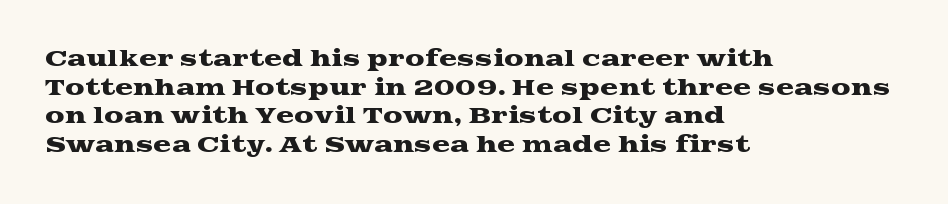
{"italic": "no", "underline": "no", "align": "left", "line_spacing": "normal", "line_spacing_ratio": 1.3, "letter_spacing": "normal", "letter_spacing_em": 0.0, "glyph_px": 22}
